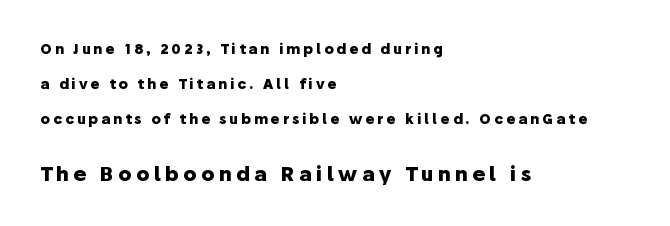
Q: Is the text bold? A: Yes.
Q: Is the text italic (slanted)? A: No, it is upright.
Q: Is the text underlined? A: No.
Q: How is the paragraph aligned? A: Left-aligned.
Q: Is the spacing between letters normal or unusually wide? A: Unusually wide.
Q: Is the spacing between lines tight, normal or loose? A: Loose.
Q: Which block of text is set in a larger size, the first (top) or the second (bottom)? A: The second (bottom) one.
